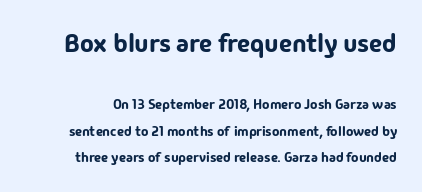
It's the straight-up-and-down kind of type. A clean baseline with only descenders dipping below it. You could call the tracking neutral — neither tight nor loose. Scale decreases going downward across the two blocks.
